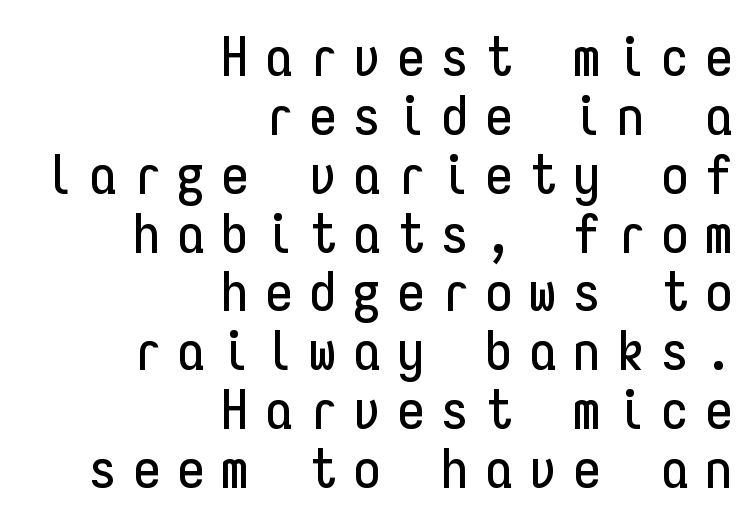
Q: Is the text italic (slanted)? A: No, it is upright.
Q: Is the typeface a serif or a sans-serif typeface? A: Sans-serif.
Q: Is the text underlined? A: No.
Q: How is the paragraph aligned? A: Right-aligned.
Q: Is the spacing between letters normal or unusually wide? A: Unusually wide.
Q: Is the spacing between lines tight, normal or loose? A: Tight.
Q: Width (condensed, normal, or wide)? A: Condensed.
Q: Stroke contrast? A: Low.
Q: x-height? A: Medium.
Q: Monospaced? A: Yes.
